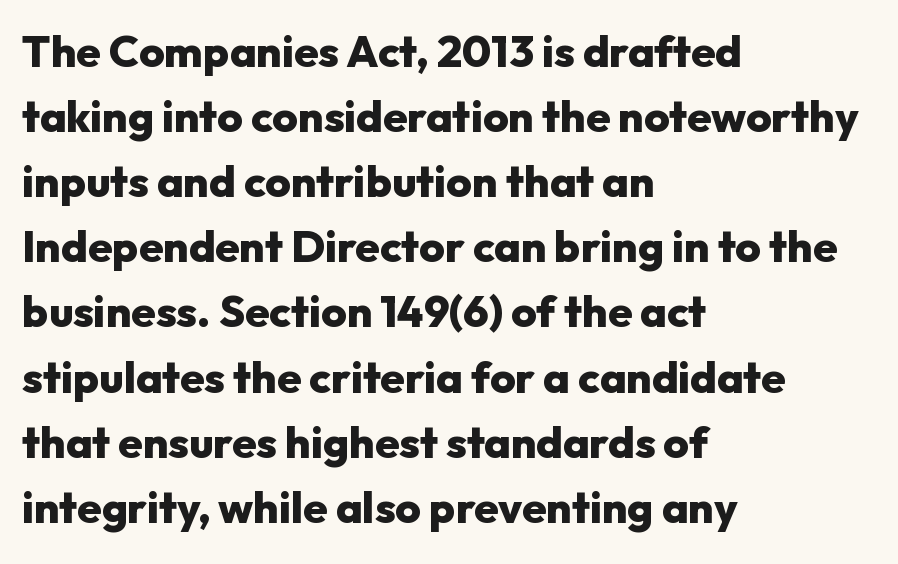
Posture: upright roman. Is the letter spacing exaggerated? No — it looks like the ordinary default. Do the characters align in a grid? No, the font is proportional. Descenders hang freely into open space.
